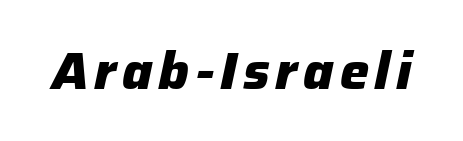
The image shows 52 px heavy type, italic (leaning right); set not underlined; low stroke contrast and a medium x-height.
